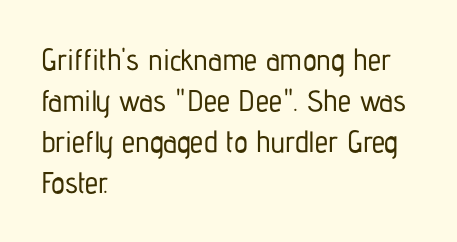
Q: Is the text italic (slanted)? A: No, it is upright.
Q: Is the typeface a serif or a sans-serif typeface? A: Sans-serif.
Q: Is the text underlined? A: No.
Q: How is the paragraph aligned? A: Left-aligned.
Q: Is the spacing between letters normal or unusually wide? A: Normal.
Q: Is the spacing between lines tight, normal or loose? A: Normal.
Q: Width (condensed, normal, or wide)? A: Condensed.
Q: Stroke contrast? A: Low.
Q: x-height? A: Medium.
Q: Monospaced? A: No.
